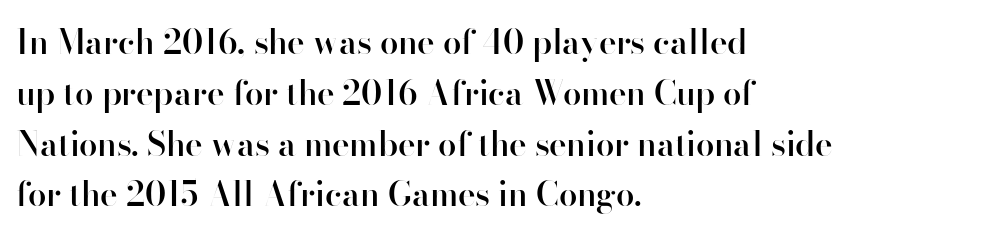
{"serif": "no", "italic": "no", "bold": "semi", "weight": "semibold", "width": "normal", "stroke_contrast": "high", "x_height": "small", "monospaced": "no", "underline": "no", "align": "left", "line_spacing": "normal", "line_spacing_ratio": 1.54, "letter_spacing": "normal", "letter_spacing_em": 0.0, "glyph_px": 33}
